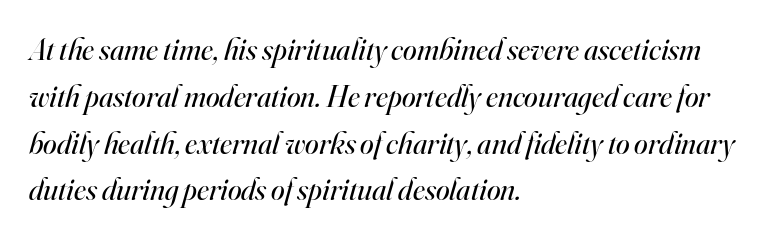
In terms of letterspacing, this is plain default setting. No letter is thick-stroked: the sample isn't bold. In terms of posture, this sample is oblique. The strip under each line holds only bare page. This sample uses a serif face. The letters advance in unequal steps, a hallmark of proportional type.
